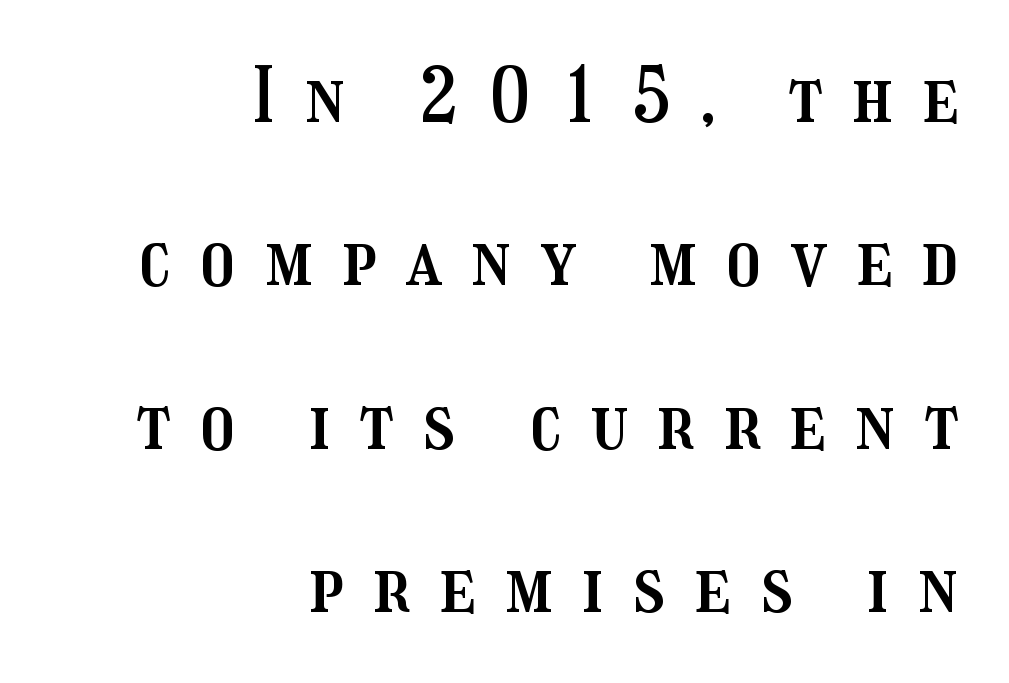
The image shows 75 px condensed type, upright; set right-aligned, loose line spacing (2.18x), unusually wide letter spacing (+0.4 em), not underlined; medium stroke contrast and a medium x-height.
